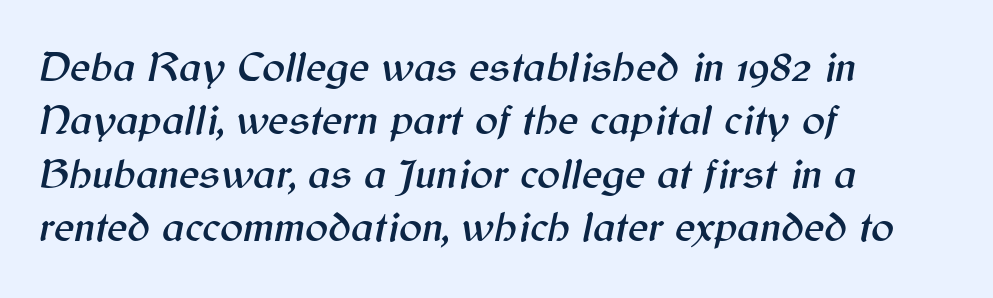
The image shows 43 px text type, italic (leaning right); set left-aligned, line spacing 1.24x, normal letter spacing, not underlined; medium stroke contrast and a medium x-height.
